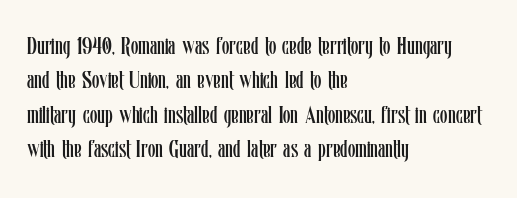
Q: Is the text bold? A: No.
Q: Is the text italic (slanted)? A: No, it is upright.
Q: Is the text underlined? A: No.
Q: How is the paragraph aligned? A: Left-aligned.
Q: Is the spacing between letters normal or unusually wide? A: Normal.
Q: Is the spacing between lines tight, normal or loose? A: Normal.
